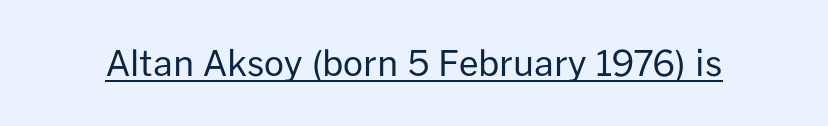
Q: Is the text bold? A: No.
Q: Is the text italic (slanted)? A: No, it is upright.
Q: Is the typeface a serif or a sans-serif typeface? A: Sans-serif.
Q: Is the text underlined? A: Yes.
Q: Is the spacing between letters normal or unusually wide? A: Normal.
Q: Width (condensed, normal, or wide)? A: Normal.
Q: Stroke contrast? A: Low.
Q: x-height? A: Medium.
Q: Monospaced? A: No.
